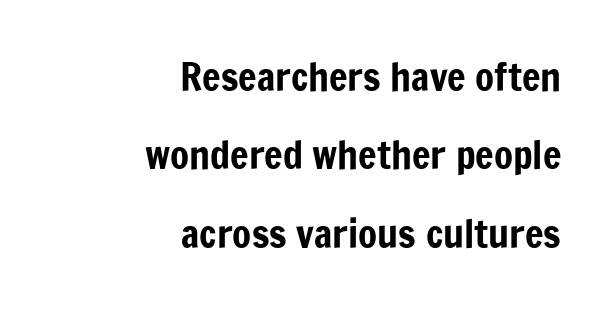
Q: Is the text italic (slanted)? A: No, it is upright.
Q: Is the typeface a serif or a sans-serif typeface? A: Sans-serif.
Q: Is the text underlined? A: No.
Q: How is the paragraph aligned? A: Right-aligned.
Q: Is the spacing between letters normal or unusually wide? A: Normal.
Q: Is the spacing between lines tight, normal or loose? A: Loose.
Q: Width (condensed, normal, or wide)? A: Condensed.
Q: Stroke contrast? A: Low.
Q: x-height? A: Medium.
Q: Monospaced? A: No.
